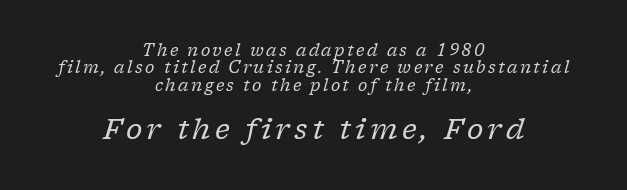
Leading is clearly below the norm, producing a dense column. Posture: slanted. Weight: in the light-to-regular range. Is this a sans? No — the strokes have serifs. The emphasis by scale lands on block number two, below.
